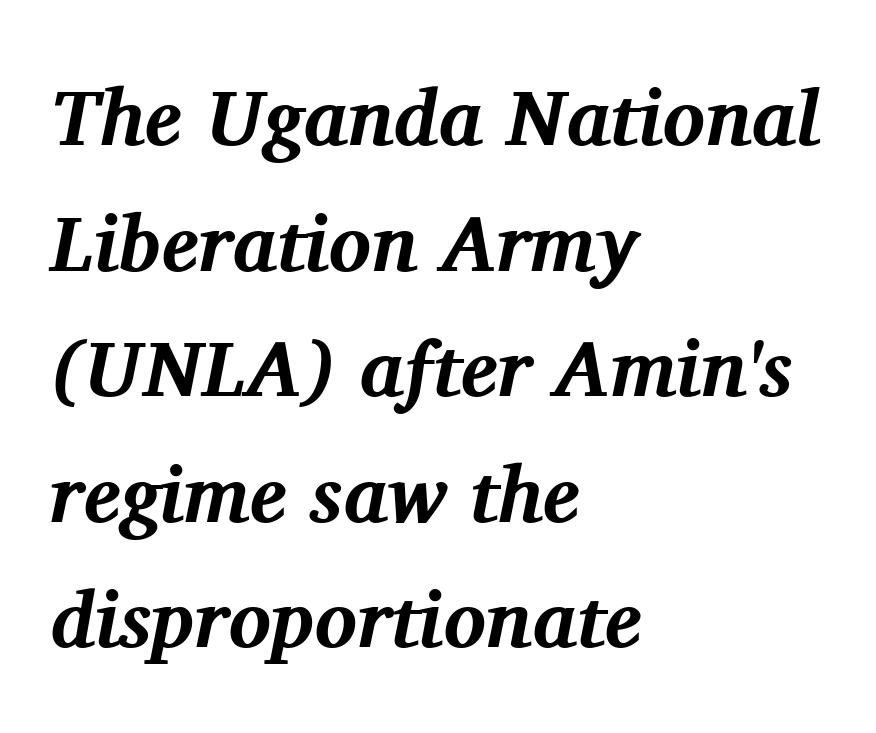
{"serif": "yes", "italic": "yes", "lean": "right", "slant_degrees": 11, "bold": "yes", "weight": "bold", "width": "normal", "stroke_contrast": "medium", "x_height": "medium", "monospaced": "no", "underline": "no", "align": "left", "line_spacing": "normal", "line_spacing_ratio": 1.59, "letter_spacing": "normal", "letter_spacing_em": 0.0, "glyph_px": 79}
